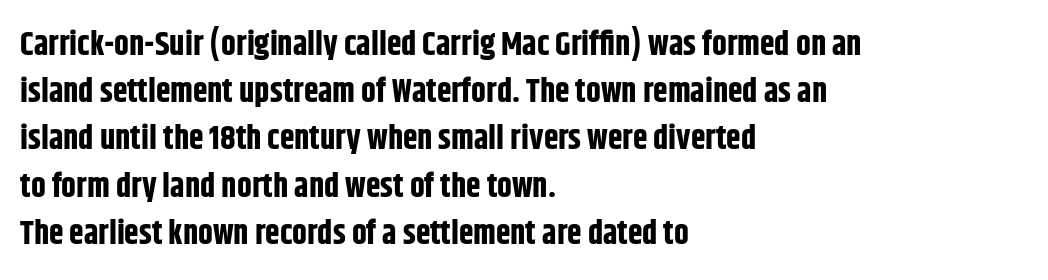
Q: Is the text bold? A: Yes.
Q: Is the text italic (slanted)? A: No, it is upright.
Q: Is the typeface a serif or a sans-serif typeface? A: Sans-serif.
Q: Is the text underlined? A: No.
Q: How is the paragraph aligned? A: Left-aligned.
Q: Is the spacing between letters normal or unusually wide? A: Normal.
Q: Is the spacing between lines tight, normal or loose? A: Normal.
Q: Width (condensed, normal, or wide)? A: Condensed.
Q: Stroke contrast? A: Low.
Q: x-height? A: Large.
Q: Monospaced? A: No.
